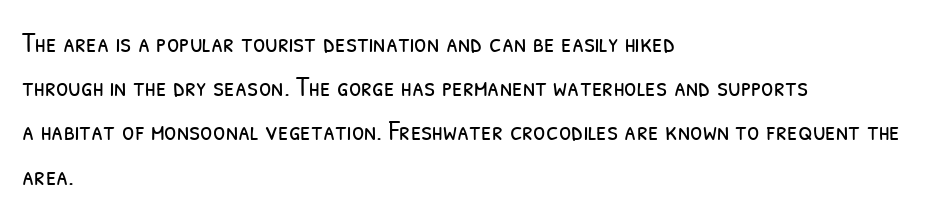
Q: Is the text bold? A: No.
Q: Is the typeface a serif or a sans-serif typeface? A: Sans-serif.
Q: Is the text underlined? A: No.
Q: How is the paragraph aligned? A: Left-aligned.
Q: Is the spacing between letters normal or unusually wide? A: Normal.
Q: Is the spacing between lines tight, normal or loose? A: Normal.
Q: Width (condensed, normal, or wide)? A: Condensed.
Q: Stroke contrast? A: Low.
Q: x-height? A: Medium.
Q: Monospaced? A: No.
